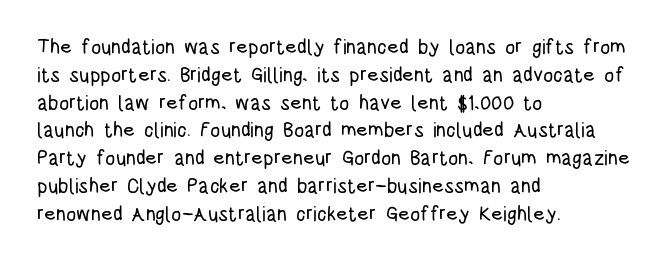
{"italic": "no", "underline": "no", "align": "left", "line_spacing": "normal", "line_spacing_ratio": 1.39, "letter_spacing": "normal", "letter_spacing_em": 0.0, "glyph_px": 20}
